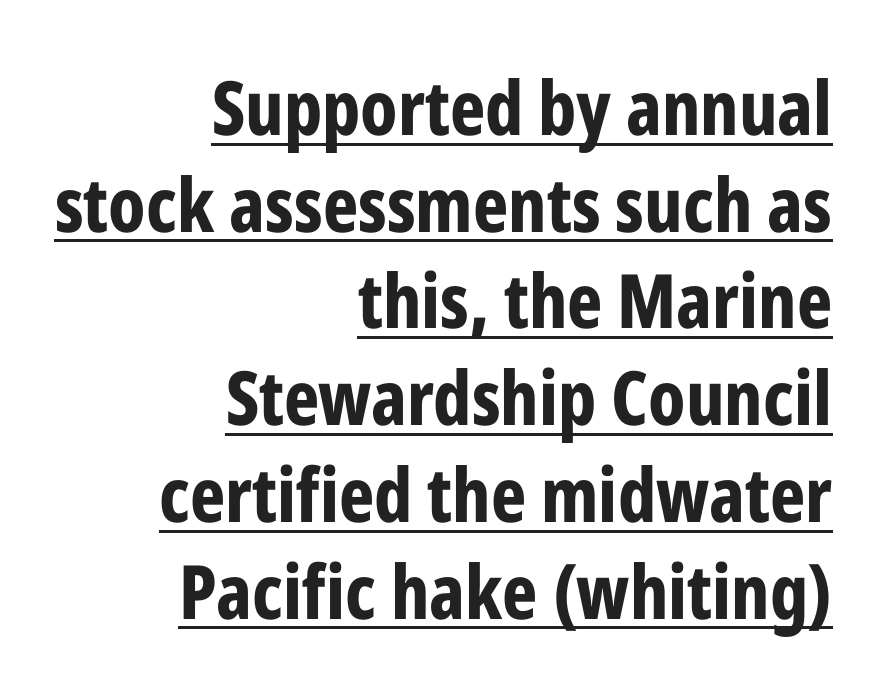
{"serif": "no", "italic": "no", "bold": "yes", "weight": "bold", "width": "condensed", "stroke_contrast": "low", "x_height": "medium", "monospaced": "no", "underline": "yes", "align": "right", "line_spacing": "normal", "line_spacing_ratio": 1.29, "letter_spacing": "normal", "letter_spacing_em": 0.0, "glyph_px": 75}
